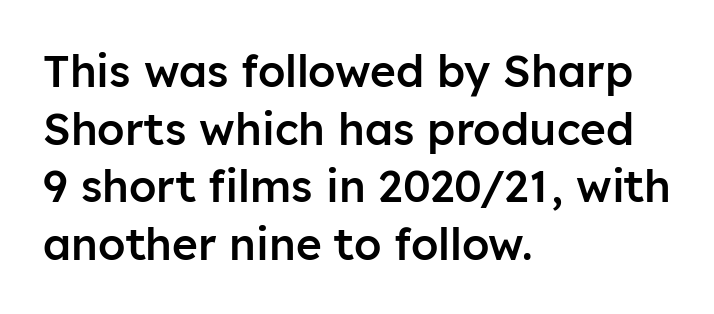
The image shows 44 px semibold sans-serif type, upright; set left-aligned, normal line spacing (1.31x), normal letter spacing, not underlined; low stroke contrast and a medium x-height.
